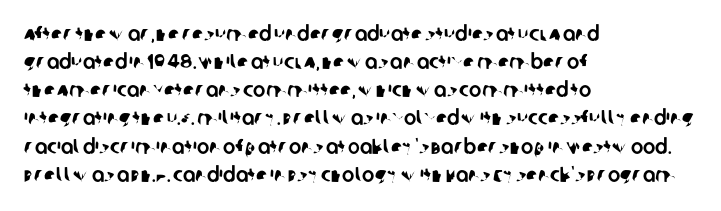
The image shows 21 px text type; set left-aligned, normal line spacing (1.34x), normal letter spacing, not underlined.
